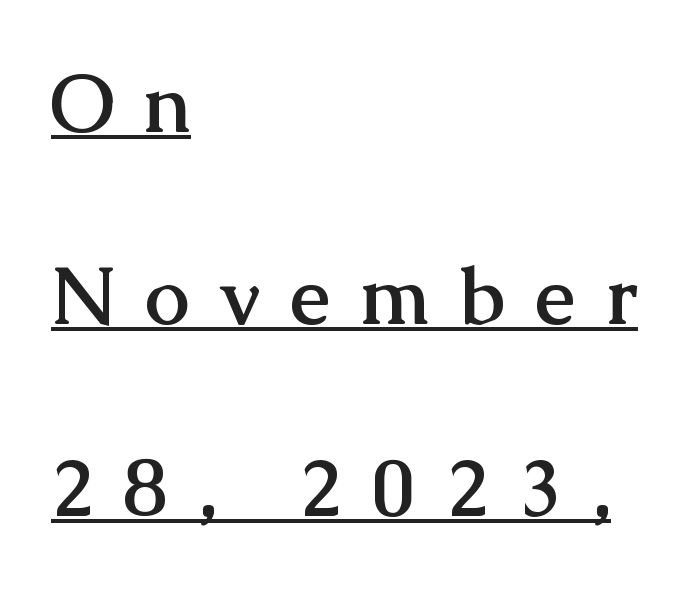
{"serif": "yes", "italic": "no", "bold": "yes", "weight": "semibold", "width": "normal", "stroke_contrast": "medium", "x_height": "medium", "monospaced": "no", "underline": "yes", "align": "left", "line_spacing": "loose", "line_spacing_ratio": 2.4, "letter_spacing": "wide", "letter_spacing_em": 0.38, "glyph_px": 80}
